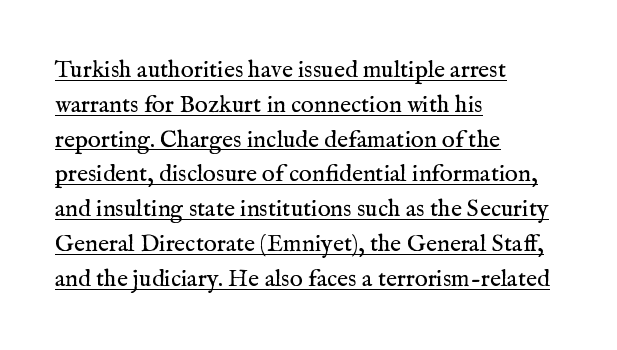
Q: Is the text bold? A: No.
Q: Is the text italic (slanted)? A: No, it is upright.
Q: Is the text underlined? A: Yes.
Q: How is the paragraph aligned? A: Left-aligned.
Q: Is the spacing between letters normal or unusually wide? A: Normal.
Q: Is the spacing between lines tight, normal or loose? A: Normal.
